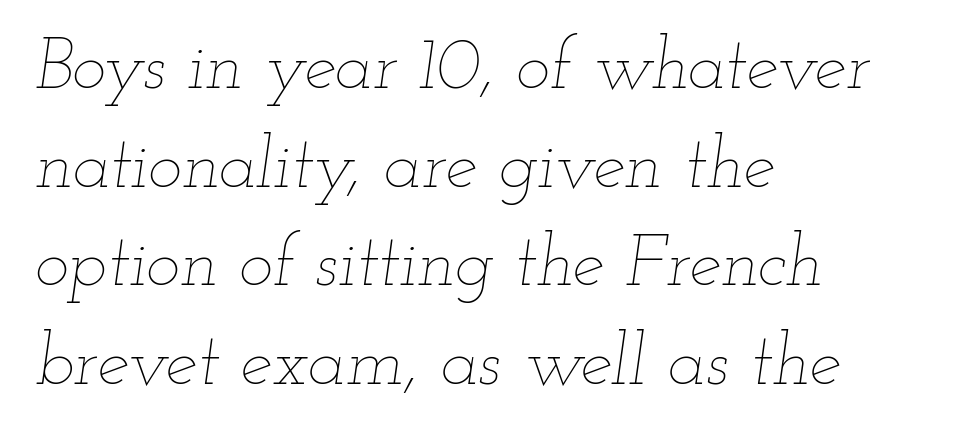
Q: Is the text bold? A: No.
Q: Is the text italic (slanted)? A: Yes, it leans right by about 12 degrees.
Q: Is the text underlined? A: No.
Q: How is the paragraph aligned? A: Left-aligned.
Q: Is the spacing between letters normal or unusually wide? A: Normal.
Q: Is the spacing between lines tight, normal or loose? A: Normal.
Q: Width (condensed, normal, or wide)? A: Wide.
Q: Stroke contrast? A: Low.
Q: x-height? A: Small.
Q: Monospaced? A: No.
